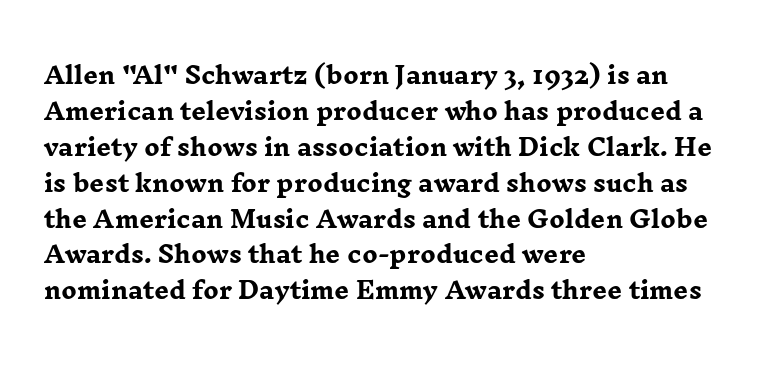
The image shows 23 px bold type, upright; set left-aligned, normal line spacing (1.56x), normal letter spacing, not underlined.
